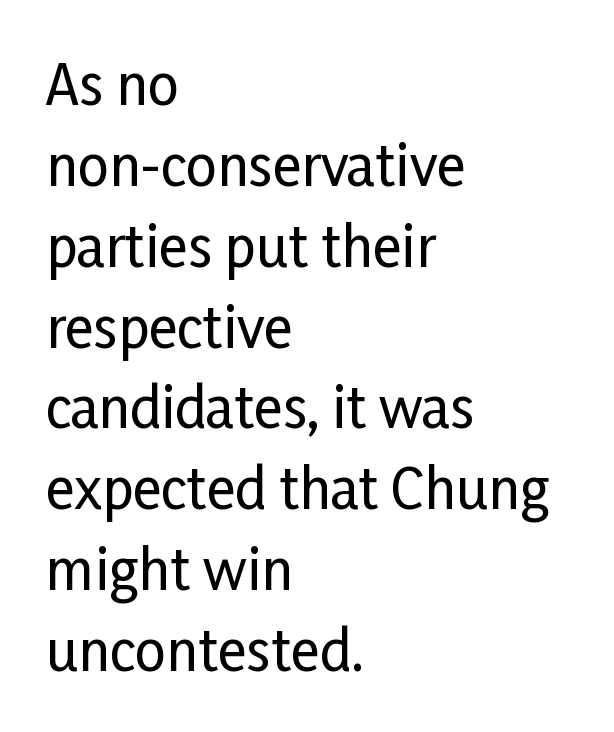
Q: Is the text italic (slanted)? A: No, it is upright.
Q: Is the typeface a serif or a sans-serif typeface? A: Sans-serif.
Q: Is the text underlined? A: No.
Q: How is the paragraph aligned? A: Left-aligned.
Q: Is the spacing between letters normal or unusually wide? A: Normal.
Q: Is the spacing between lines tight, normal or loose? A: Normal.
Q: Width (condensed, normal, or wide)? A: Condensed.
Q: Stroke contrast? A: Low.
Q: x-height? A: Medium.
Q: Monospaced? A: No.
